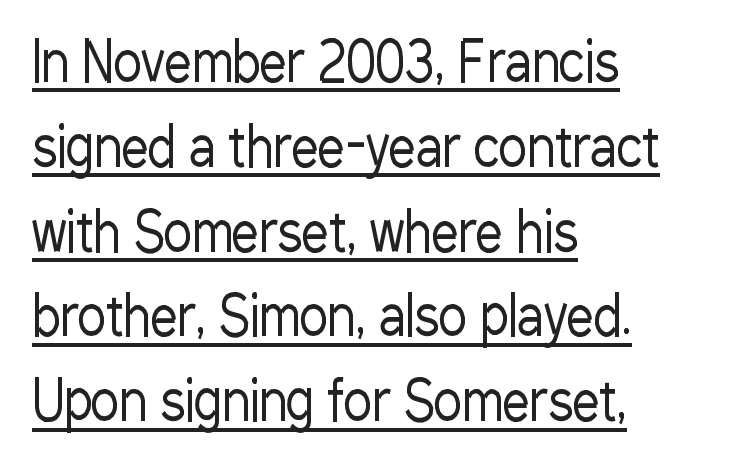
Decoration check: the copy is underlined. The passage shown is not bold in any degree. You could call the tracking neutral — neither tight nor loose. Character widths vary here, with narrow letters taking less room than wide ones. This sample uses an upright cut, with every glyph sitting square on the baseline.
